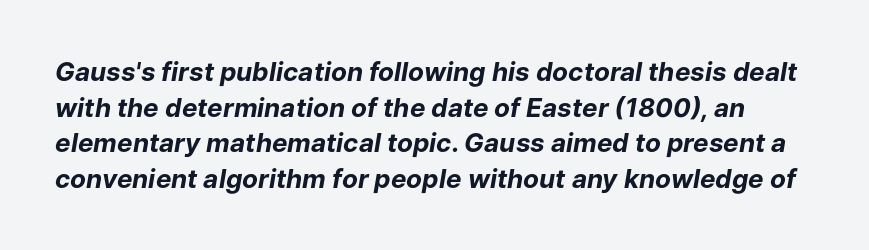
Q: Is the text bold? A: Yes.
Q: Is the text italic (slanted)? A: Yes, it leans right by about 9 degrees.
Q: Is the text underlined? A: No.
Q: Is the spacing between letters normal or unusually wide? A: Normal.
Q: Is the spacing between lines tight, normal or loose? A: Normal.
